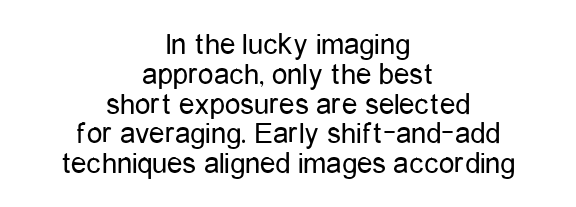
Each new line begins almost immediately beneath the previous one. Proportional: the letters do not fall into vertical columns. Weight: in the light-to-regular range. Both edges are ragged and mirror each other, which tells us the setting is centered.
